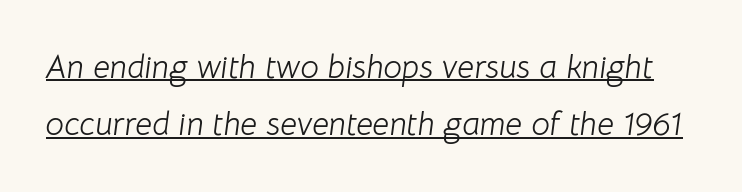
This sample has the flowing, uneven cadence of proportional lettering. The tracking reads as untouched default to a designer's eye. A typesetter would mark this as italic. Like a heading marked for emphasis, these lines bear an underscore. This is not heavy type; no bold has been used.
